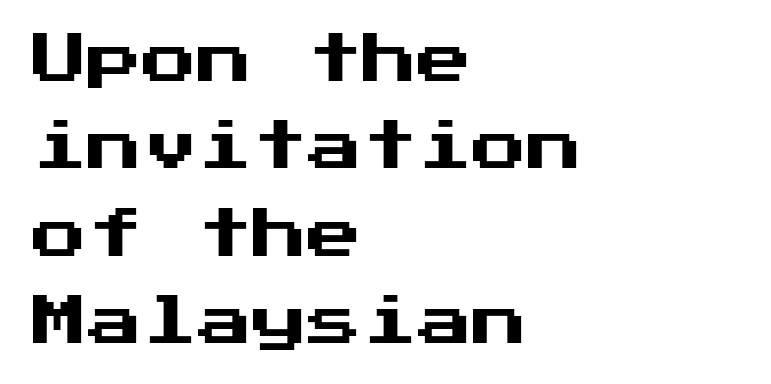
The image shows 55 px sans-serif type, upright; set left-aligned, normal line spacing (1.59x), normal letter spacing, not underlined; medium stroke contrast and a medium x-height.
